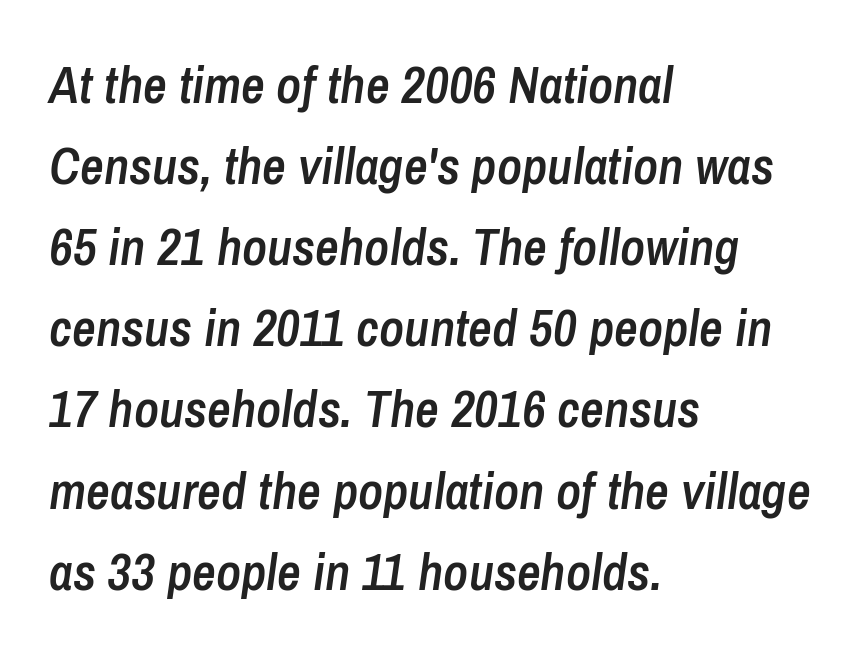
{"italic": "yes", "lean": "right", "slant_degrees": 8, "bold": "semi", "weight": "semibold", "width": "condensed", "stroke_contrast": "low", "x_height": "medium", "monospaced": "no", "underline": "no", "align": "left", "line_spacing": "normal", "line_spacing_ratio": 1.56, "letter_spacing": "normal", "letter_spacing_em": 0.0, "glyph_px": 52}
